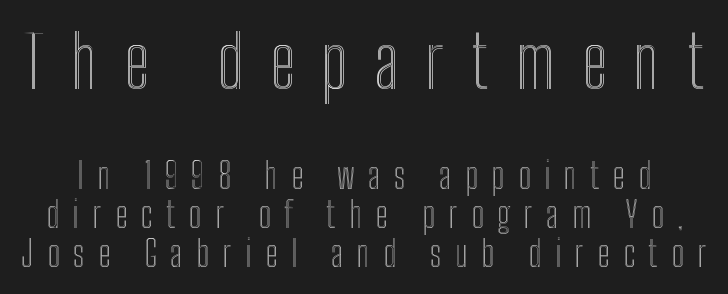
{"italic": "no", "width": "condensed", "x_height": "medium", "monospaced": "no", "underline": "no", "line_spacing": "tight", "line_spacing_ratio": 1.08, "letter_spacing": "wide", "letter_spacing_em": 0.37, "larger_block": "first", "size_ratio": 2.0, "glyph_px": 72}
